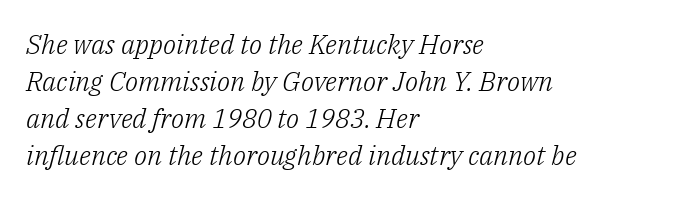
{"italic": "yes", "lean": "right", "slant_degrees": 14, "bold": "no", "underline": "no", "align": "left", "line_spacing": "normal", "line_spacing_ratio": 1.37, "letter_spacing": "normal", "letter_spacing_em": 0.0, "glyph_px": 27}
